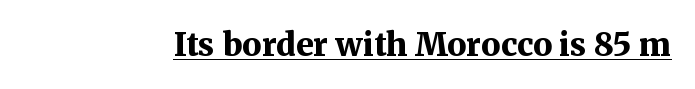
The image shows 32 px bold serif type, upright; set normal letter spacing, underlined; medium stroke contrast and a medium x-height.
